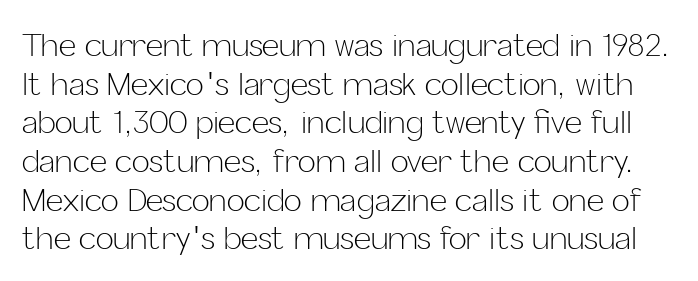
{"serif": "no", "italic": "no", "bold": "no", "weight": "light", "width": "normal", "stroke_contrast": "low", "x_height": "medium", "monospaced": "no", "underline": "no", "line_spacing": "normal", "line_spacing_ratio": 1.29, "letter_spacing": "normal", "letter_spacing_em": 0.0, "glyph_px": 30}
